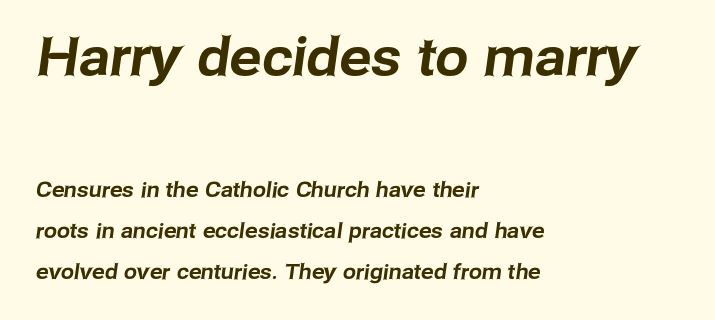
The ragged edge is on the right, which tells us the setting is flush left. Just letters on the line, the space beneath them empty. Which of the two is more prominent by size? The first, at the top. The face used here is proportionally spaced, like ordinary book or web type. Notice the wide empty band between every row — that's loose leading.
